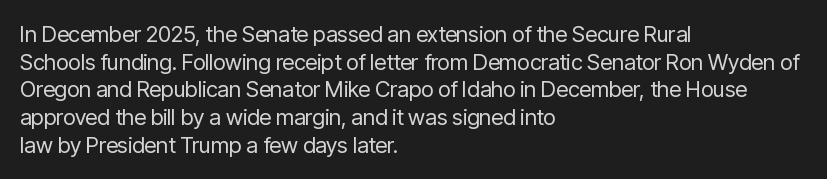
The image shows 22 px text type, upright; set left-aligned, normal line spacing (1.26x), normal letter spacing, not underlined.
